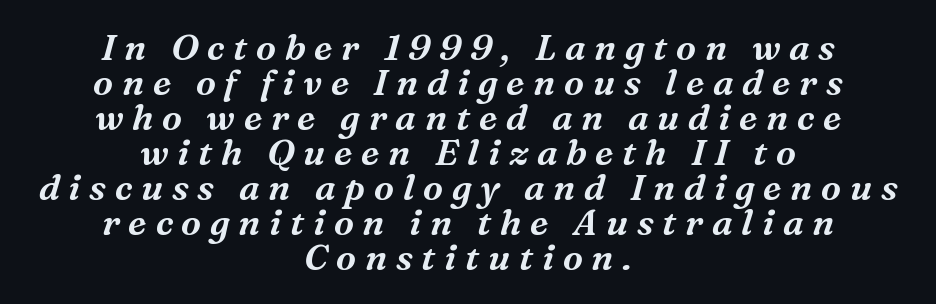
Glyph-to-glyph distance is far greater than everyday printed text. What kind of face is this? One with serifs. The compositor balanced each line on the midline. Interline gaps are noticeably narrow in this sample.
